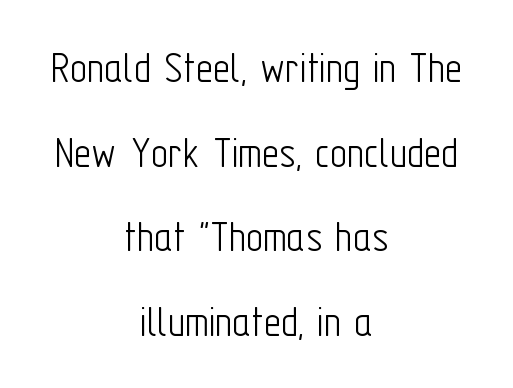
The horizontal fit of the characters is conventional and even. The area under the type is left untouched. The letters carry no serifs — their stems end cleanly without finishing strokes. Horizontally, the lines are justified to the midpoint only. A typesetter would call this proportional, since set widths differ per character.
